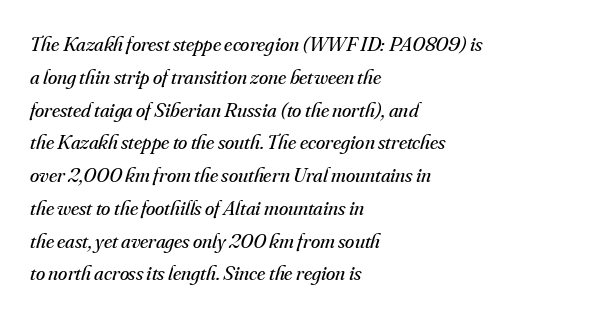
The image shows 21 px text type, italic (leaning right); set left-aligned, normal line spacing (1.56x), normal letter spacing, not underlined.
